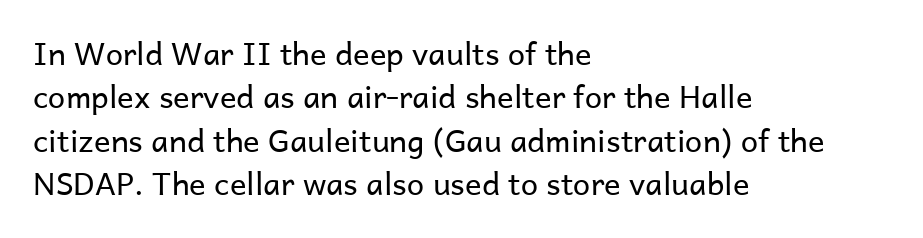
Honestly, the letter spacing is just normal — you wouldn't notice it. Font category for this specimen: sans-serif. A typesetter would call this proportional, since set widths differ per character. Plain, unruled lines of type. A normal amount of white space separates one row of letters from the next. Where is the straight margin? On the left.
